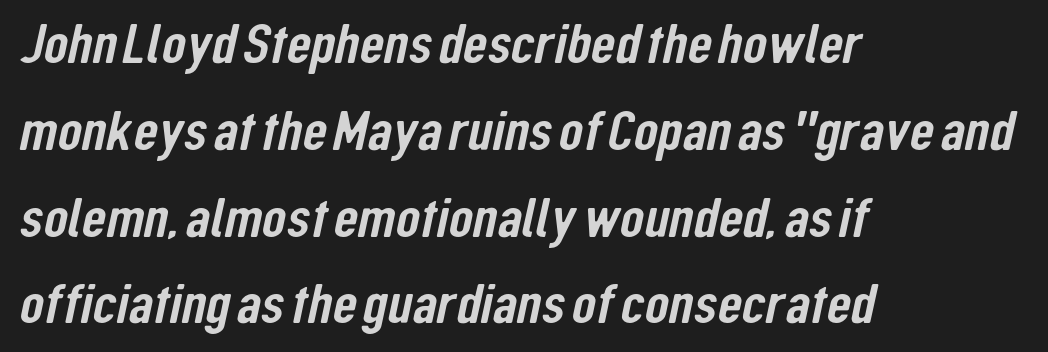
Between one letter and the next there's only the usual sliver of space. Looks like regular typesetting: each glyph gets only the width it needs. In terms of leading, this rendering sits right in the middle. A clean baseline with only descenders dipping below it. Caption: multi-line text, flush left, ragged right.
